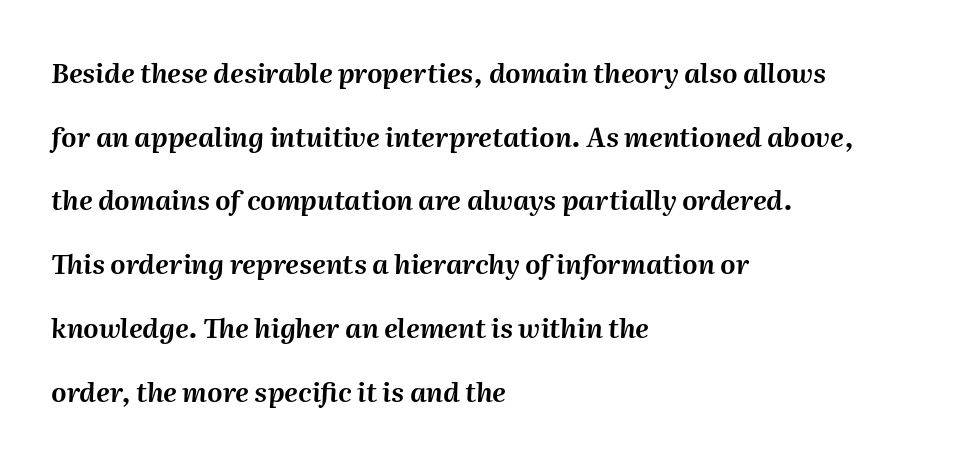
The image shows 27 px text type, italic (leaning right); set left-aligned, loose line spacing (2.36x), normal letter spacing, not underlined.
